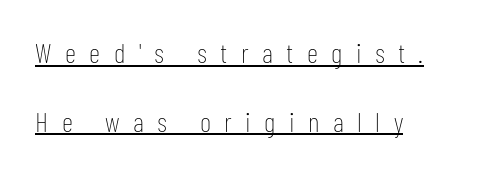
Here the glyphs are tracked loosely, breaking word shapes into spaced letters. The rendering shows plain stroke endings on the letterforms — a sans-serif design. Note the varied advance widths — an 'i' is clearly narrower than an 'm'. The axis of the letterforms is exactly vertical. The face used here appears with an underline applied. This sample trades compactness for vertical openness between lines.
